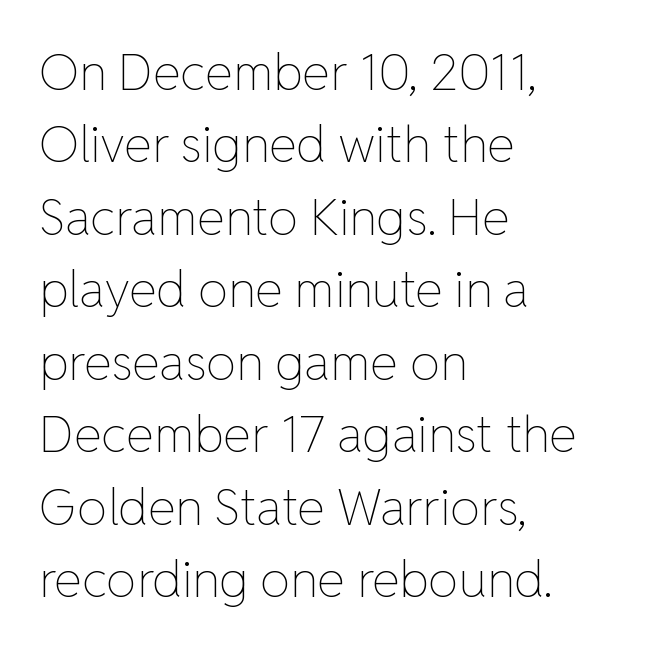
Q: Is the text bold? A: No.
Q: Is the text italic (slanted)? A: No, it is upright.
Q: Is the text underlined? A: No.
Q: How is the paragraph aligned? A: Left-aligned.
Q: Is the spacing between letters normal or unusually wide? A: Normal.
Q: Is the spacing between lines tight, normal or loose? A: Normal.
Q: Width (condensed, normal, or wide)? A: Normal.
Q: Stroke contrast? A: Low.
Q: x-height? A: Medium.
Q: Monospaced? A: No.
